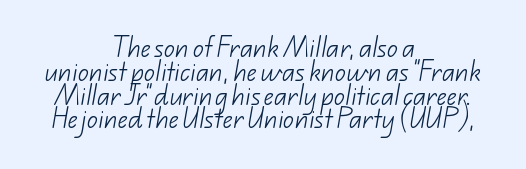
{"bold": "no", "underline": "no", "align": "center", "line_spacing": "tight", "line_spacing_ratio": 1.08, "letter_spacing": "normal", "letter_spacing_em": 0.0, "glyph_px": 22}
